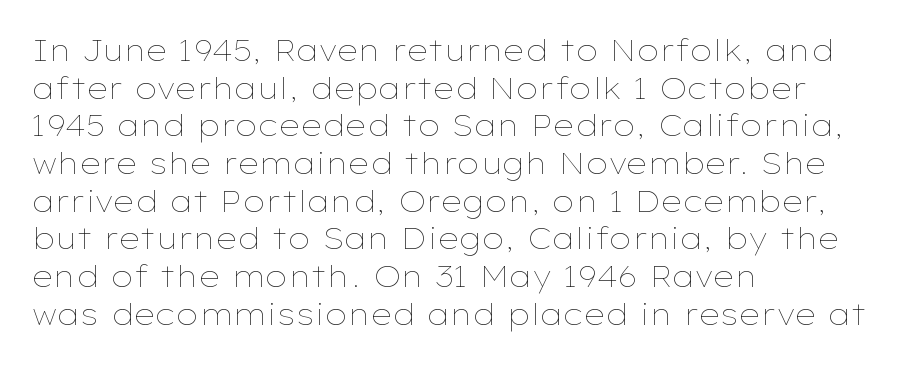
Leading: standard. Vertical strokes here are truly vertical. Caption: face not bold, strokes unweighted. A clean baseline with only descenders dipping below it. Reading down the block, your eye returns to a fixed left position each line.
